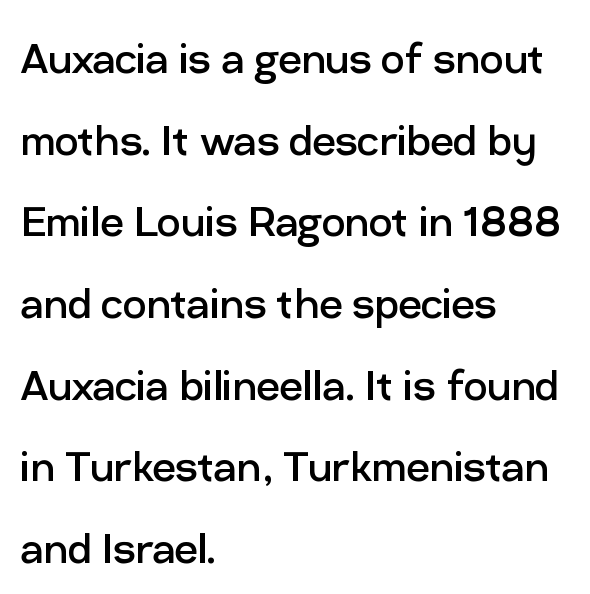
Letters have the restrained weight of plain body copy at most. Honestly, the letter spacing is just normal — you wouldn't notice it. Type without underlining. One glance says typical: line gaps are just what's usual.
